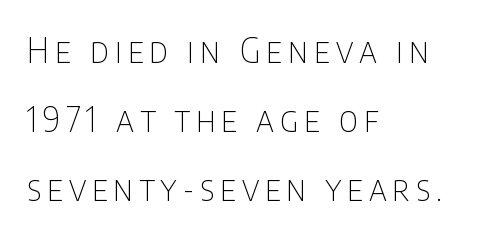
The image shows 34 px thin, condensed sans-serif type, upright; set left-aligned, loose line spacing (2.03x), not underlined; low stroke contrast and a large x-height.
